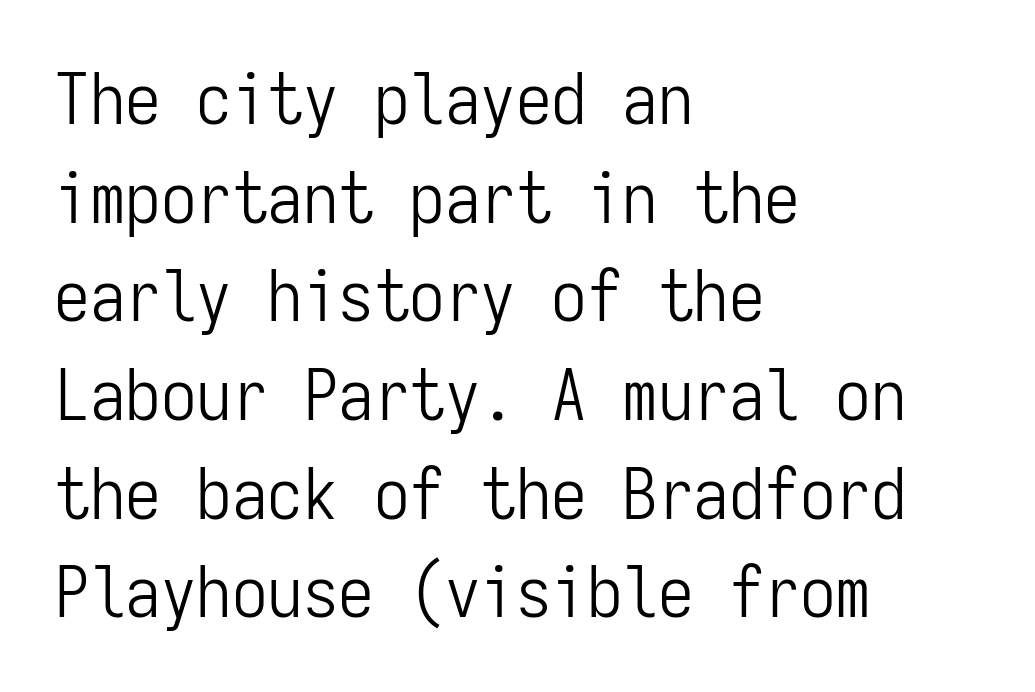
{"serif": "no", "italic": "no", "bold": "no", "weight": "light", "width": "condensed", "stroke_contrast": "low", "x_height": "medium", "monospaced": "yes", "underline": "no", "align": "left", "line_spacing": "normal", "line_spacing_ratio": 1.39, "letter_spacing": "normal", "letter_spacing_em": 0.0, "glyph_px": 71}
